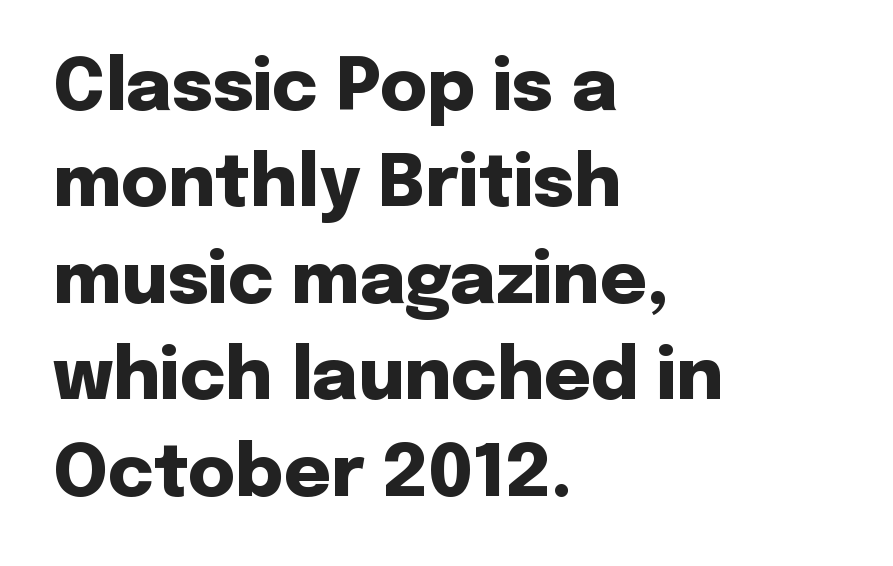
Regarding leading, the lines here are spaced in the standard way. Decoration check: the copy has no underline. Look at the stroke-to-counter ratio: heavy, a bold. Default kerning and tracking; the words read as compact shapes. Each letter's strokes conclude bluntly, with no projecting serifs. The lettering holds an erect, upright posture throughout.
